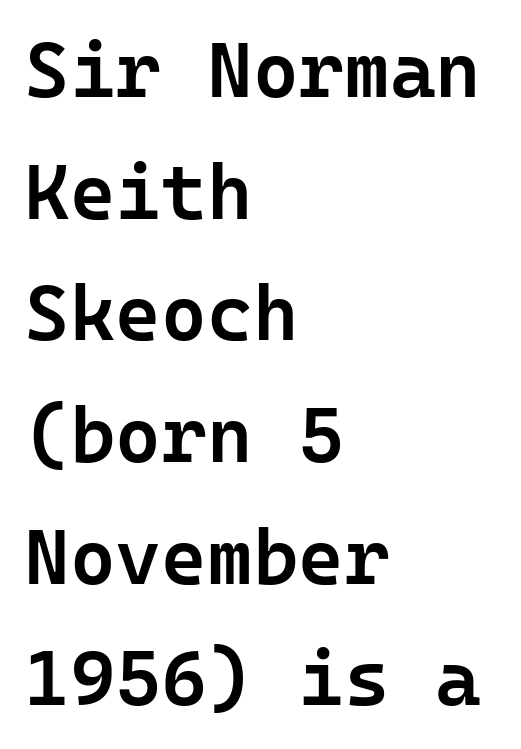
Q: Is the text bold? A: Semi-bold.
Q: Is the text italic (slanted)? A: No, it is upright.
Q: Is the typeface a serif or a sans-serif typeface? A: Sans-serif.
Q: Is the text underlined? A: No.
Q: How is the paragraph aligned? A: Left-aligned.
Q: Is the spacing between letters normal or unusually wide? A: Normal.
Q: Is the spacing between lines tight, normal or loose? A: Normal.
Q: Width (condensed, normal, or wide)? A: Normal.
Q: Stroke contrast? A: Low.
Q: x-height? A: Medium.
Q: Monospaced? A: Yes.
